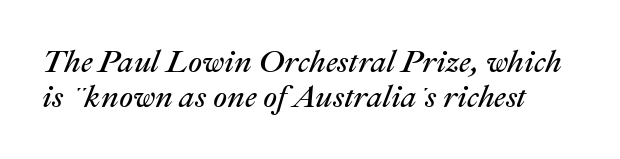
The image shows 31 px regular-weight type, italic (leaning right); set tight line spacing (1.12x), normal letter spacing, not underlined; medium stroke contrast and a medium x-height.
